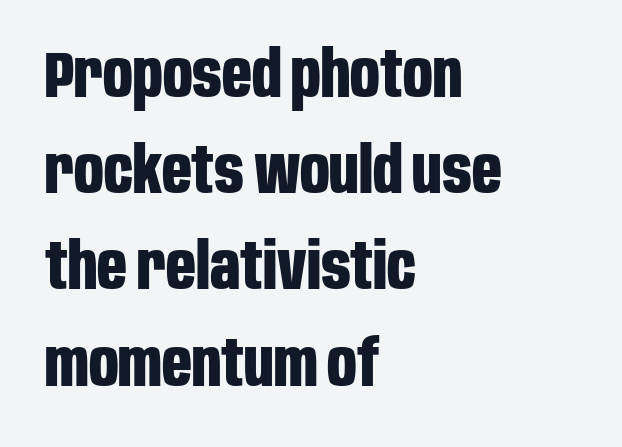
Q: Is the text bold? A: Yes.
Q: Is the text italic (slanted)? A: No, it is upright.
Q: Is the typeface a serif or a sans-serif typeface? A: Sans-serif.
Q: Is the text underlined? A: No.
Q: How is the paragraph aligned? A: Left-aligned.
Q: Is the spacing between letters normal or unusually wide? A: Normal.
Q: Is the spacing between lines tight, normal or loose? A: Normal.
Q: Width (condensed, normal, or wide)? A: Condensed.
Q: Stroke contrast? A: Low.
Q: x-height? A: Large.
Q: Monospaced? A: No.
